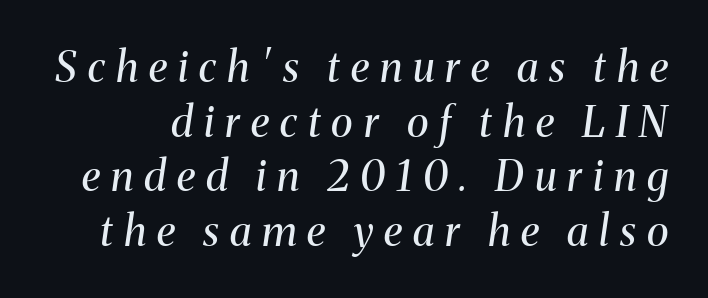
Q: Is the text bold? A: No.
Q: Is the text italic (slanted)? A: Yes, it leans right by about 8 degrees.
Q: Is the typeface a serif or a sans-serif typeface? A: Serif.
Q: Is the text underlined? A: No.
Q: Is the spacing between letters normal or unusually wide? A: Unusually wide.
Q: Is the spacing between lines tight, normal or loose? A: Normal.
Q: Width (condensed, normal, or wide)? A: Normal.
Q: Stroke contrast? A: Medium.
Q: x-height? A: Medium.
Q: Monospaced? A: No.
